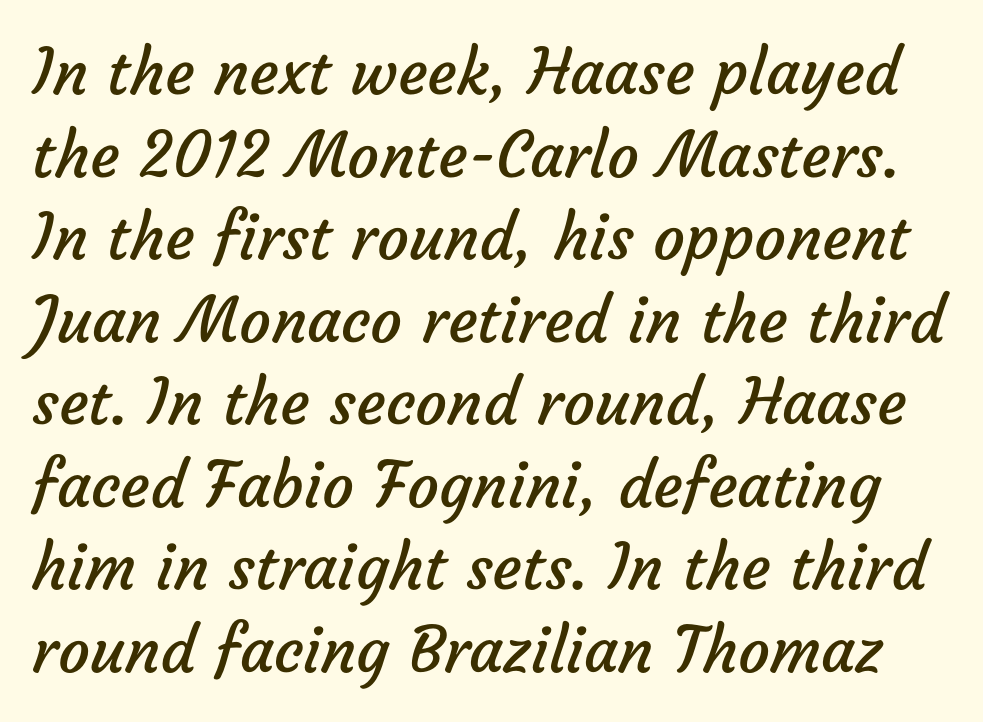
Q: Is the text bold? A: No.
Q: Is the typeface a serif or a sans-serif typeface? A: Sans-serif.
Q: Is the text underlined? A: No.
Q: Is the spacing between letters normal or unusually wide? A: Normal.
Q: Is the spacing between lines tight, normal or loose? A: Normal.
Q: Width (condensed, normal, or wide)? A: Normal.
Q: Stroke contrast? A: Low.
Q: x-height? A: Medium.
Q: Monospaced? A: No.
